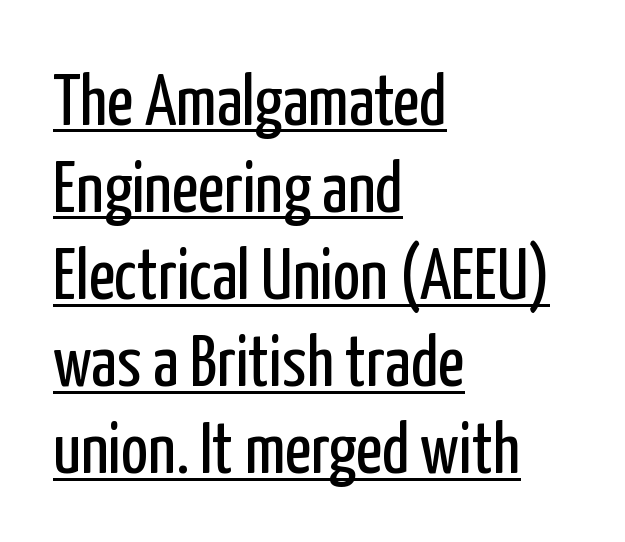
The type is set solid horizontally, with unmodified tracking. Each stroke keeps to a modest, everyday thickness or less. Glance below the letters and you will spot a drawn line. The typography opts for an upright posture over an oblique one. Proportional: the letters do not fall into vertical columns.
